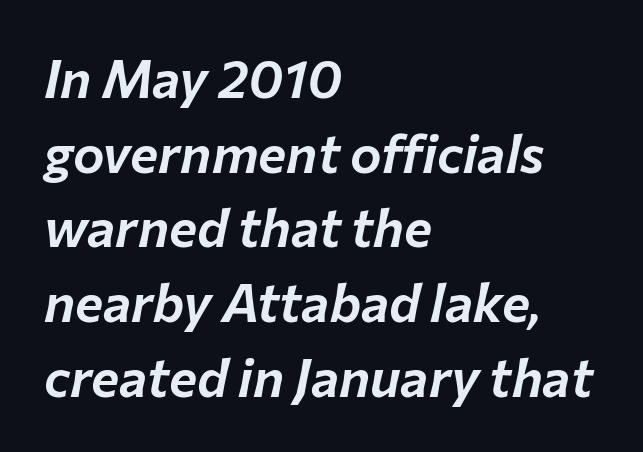
The image shows 53 px text type, italic (leaning right); set left-aligned, normal line spacing (1.41x), normal letter spacing, not underlined; low stroke contrast and a medium x-height.
